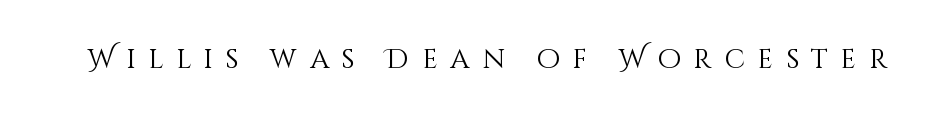
The image shows 27 px text type, upright; set unusually wide letter spacing (+0.47 em), not underlined.
